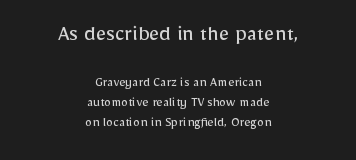
Q: Is the text bold? A: No.
Q: Is the text italic (slanted)? A: No, it is upright.
Q: Is the text underlined? A: No.
Q: How is the paragraph aligned? A: Centered.
Q: Is the spacing between letters normal or unusually wide? A: Normal.
Q: Is the spacing between lines tight, normal or loose? A: Normal.
Q: Which block of text is set in a larger size, the first (top) or the second (bottom)? A: The first (top) one.
